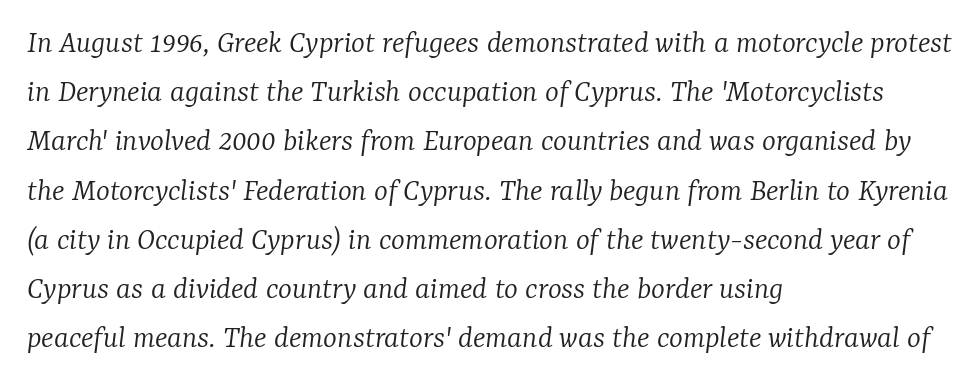
Q: Is the text bold? A: No.
Q: Is the text italic (slanted)? A: Yes, it leans right by about 7 degrees.
Q: Is the typeface a serif or a sans-serif typeface? A: Serif.
Q: Is the text underlined? A: No.
Q: How is the paragraph aligned? A: Left-aligned.
Q: Is the spacing between letters normal or unusually wide? A: Normal.
Q: Is the spacing between lines tight, normal or loose? A: Normal.
Q: Width (condensed, normal, or wide)? A: Normal.
Q: Stroke contrast? A: Low.
Q: x-height? A: Medium.
Q: Monospaced? A: No.
